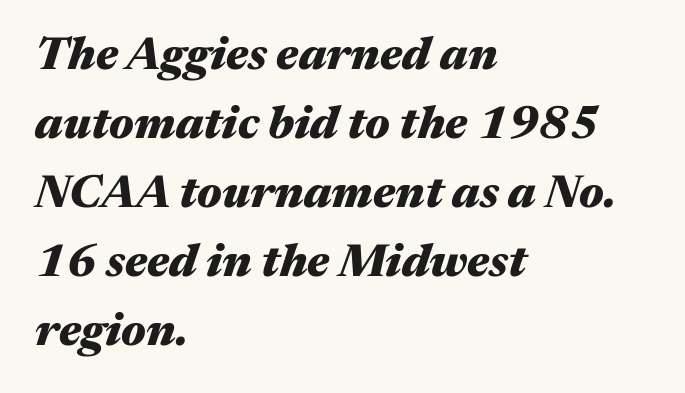
Compared with typical paragraphs, the rows here are spaced about the same. Nothing unusual about the tracking: characters are spaced as the font intends. Alignment: flush left. In terms of posture, this sample is oblique.
